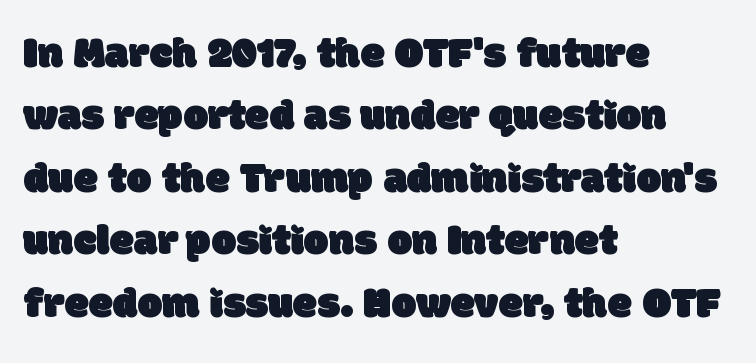
Q: Is the typeface a serif or a sans-serif typeface? A: Sans-serif.
Q: Is the text underlined? A: No.
Q: How is the paragraph aligned? A: Left-aligned.
Q: Is the spacing between letters normal or unusually wide? A: Normal.
Q: Is the spacing between lines tight, normal or loose? A: Normal.
Q: Width (condensed, normal, or wide)? A: Normal.
Q: Stroke contrast? A: Low.
Q: x-height? A: Large.
Q: Monospaced? A: No.
